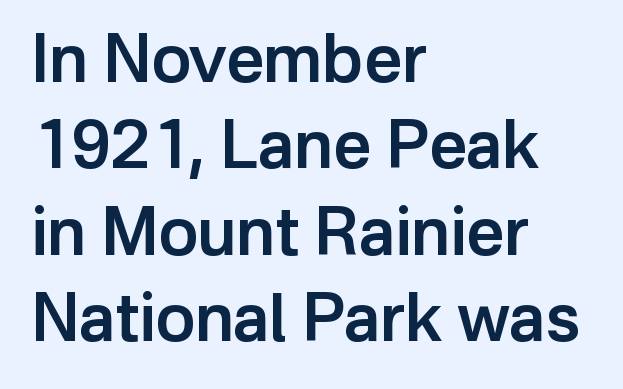
Q: Is the text bold? A: Semi-bold.
Q: Is the text italic (slanted)? A: No, it is upright.
Q: Is the typeface a serif or a sans-serif typeface? A: Sans-serif.
Q: Is the text underlined? A: No.
Q: How is the paragraph aligned? A: Left-aligned.
Q: Is the spacing between letters normal or unusually wide? A: Normal.
Q: Is the spacing between lines tight, normal or loose? A: Normal.
Q: Width (condensed, normal, or wide)? A: Normal.
Q: Stroke contrast? A: Low.
Q: x-height? A: Medium.
Q: Monospaced? A: No.
